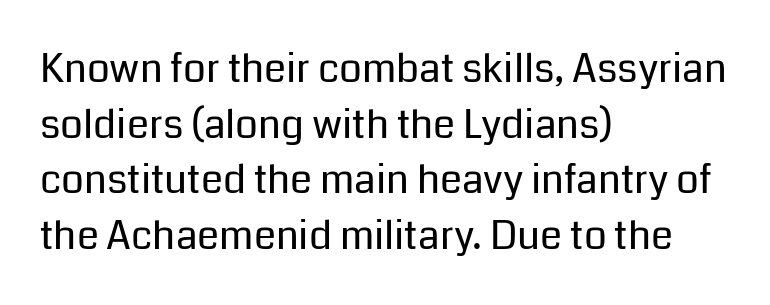
{"serif": "no", "italic": "no", "bold": "no", "weight": "regular", "width": "normal", "stroke_contrast": "low", "x_height": "medium", "monospaced": "no", "underline": "no", "align": "left", "line_spacing": "normal", "line_spacing_ratio": 1.39, "letter_spacing": "normal", "letter_spacing_em": 0.0, "glyph_px": 40}
